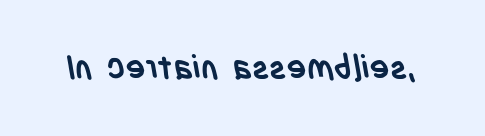
Is the letter spacing exaggerated? No — it looks like the ordinary default. The glyphs are unaccompanied by any horizontal stroke below them. The rendering uses a bold face; every stroke is thick and dark. The face used here is a sans, in the tradition of grotesques and geometrics. The letters advance in unequal steps, a hallmark of proportional type.
